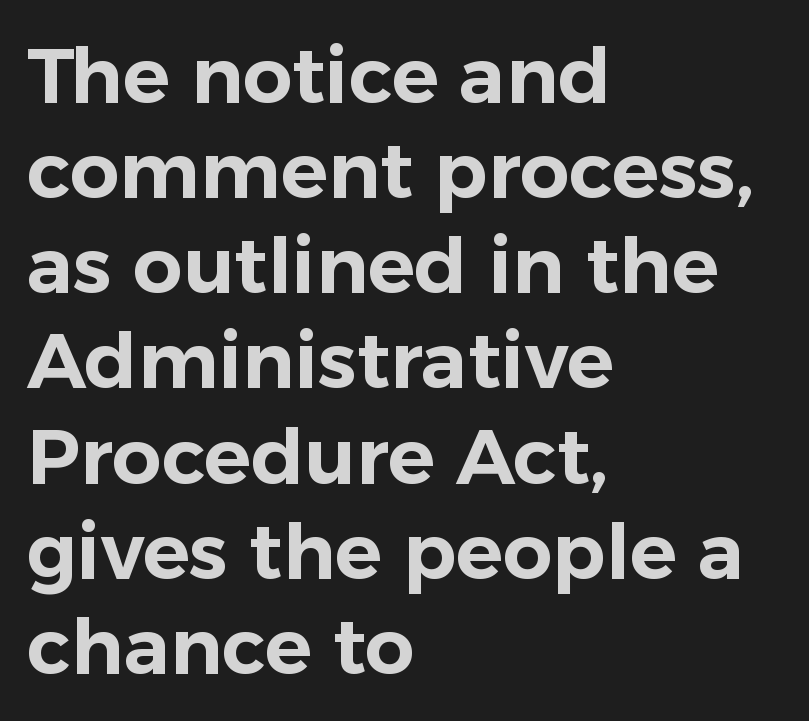
The image shows 78 px sans-serif type, upright; set left-aligned, line spacing 1.22x, normal letter spacing, not underlined; low stroke contrast and a medium x-height.
